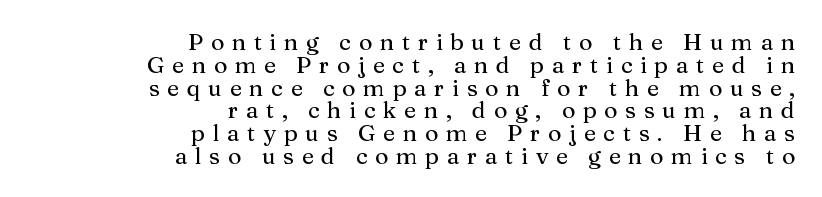
The image shows 23 px text type, upright; set right-aligned, tight line spacing (0.99x), unusually wide letter spacing (+0.33 em), not underlined.
